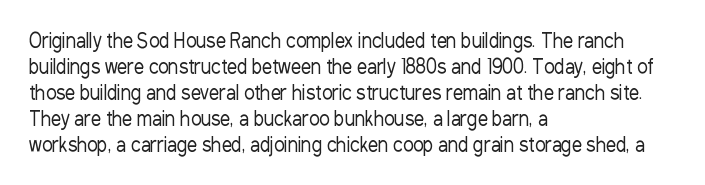
{"italic": "no", "bold": "no", "underline": "no", "align": "left", "line_spacing": "normal", "line_spacing_ratio": 1.3, "letter_spacing": "normal", "letter_spacing_em": 0.0, "glyph_px": 20}
